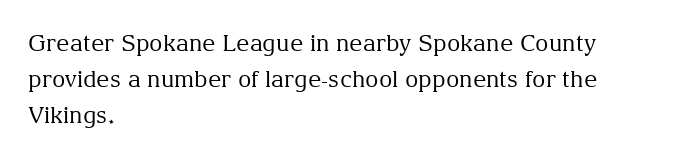
Q: Is the text bold? A: No.
Q: Is the text italic (slanted)? A: No, it is upright.
Q: Is the text underlined? A: No.
Q: How is the paragraph aligned? A: Left-aligned.
Q: Is the spacing between letters normal or unusually wide? A: Normal.
Q: Is the spacing between lines tight, normal or loose? A: Normal.
